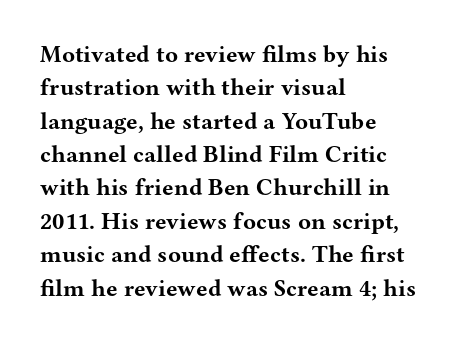
You can tell it's not italic because the verticals are truly vertical. Descender tails drop into unmarked territory. Baseline-to-baseline distance is the conventional proportion of letter height. Nobody touched the tracking dial on this one. Thick stems and heavy bowls — unmistakably bold. One-word summary of the alignment: left.
